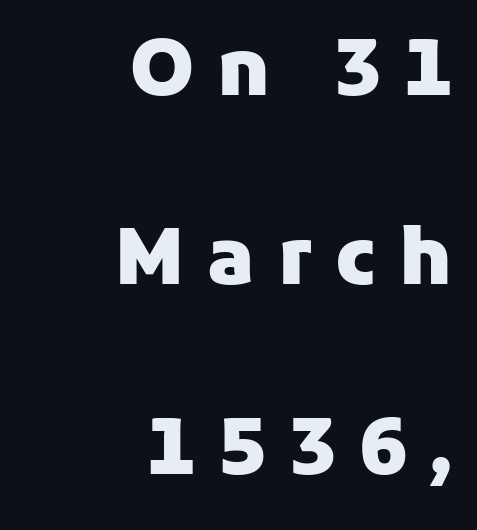
Q: Is the text bold? A: Yes.
Q: Is the text italic (slanted)? A: No, it is upright.
Q: Is the typeface a serif or a sans-serif typeface? A: Sans-serif.
Q: Is the text underlined? A: No.
Q: How is the paragraph aligned? A: Right-aligned.
Q: Is the spacing between letters normal or unusually wide? A: Unusually wide.
Q: Is the spacing between lines tight, normal or loose? A: Loose.
Q: Width (condensed, normal, or wide)? A: Normal.
Q: Stroke contrast? A: Low.
Q: x-height? A: Medium.
Q: Monospaced? A: No.
